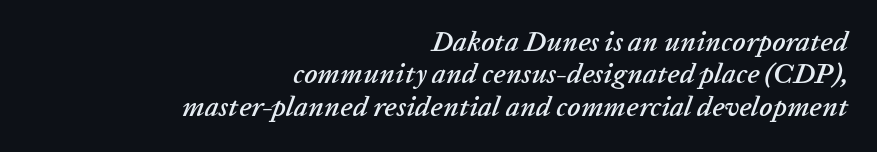
{"italic": "yes", "lean": "right", "slant_degrees": 20, "width": "normal", "stroke_contrast": "low", "x_height": "medium", "monospaced": "no", "underline": "no", "align": "right", "line_spacing_ratio": 1.16, "letter_spacing": "normal", "letter_spacing_em": 0.0, "glyph_px": 28}
